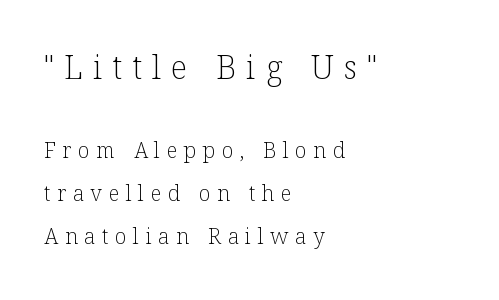
Q: Is the text bold? A: No.
Q: Is the text italic (slanted)? A: No, it is upright.
Q: Is the typeface a serif or a sans-serif typeface? A: Serif.
Q: Is the text underlined? A: No.
Q: How is the paragraph aligned? A: Left-aligned.
Q: Is the spacing between letters normal or unusually wide? A: Unusually wide.
Q: Is the spacing between lines tight, normal or loose? A: Loose.
Q: Which block of text is set in a larger size, the first (top) or the second (bottom)? A: The first (top) one.
Q: Width (condensed, normal, or wide)? A: Normal.
Q: Stroke contrast? A: Low.
Q: x-height? A: Medium.
Q: Monospaced? A: No.
